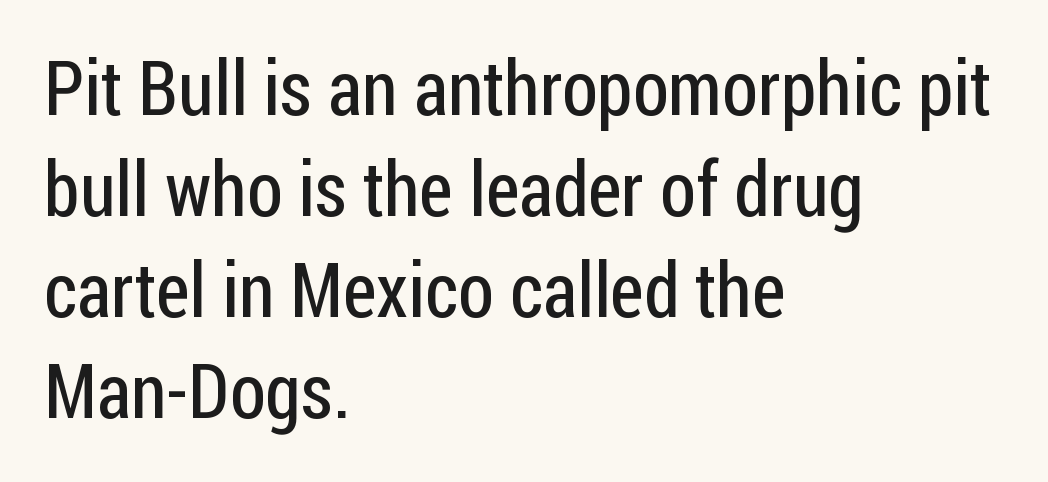
{"serif": "no", "italic": "no", "bold": "no", "weight": "regular", "width": "condensed", "stroke_contrast": "low", "x_height": "medium", "monospaced": "no", "underline": "no", "align": "left", "line_spacing": "normal", "line_spacing_ratio": 1.33, "letter_spacing": "normal", "letter_spacing_em": 0.0, "glyph_px": 76}
